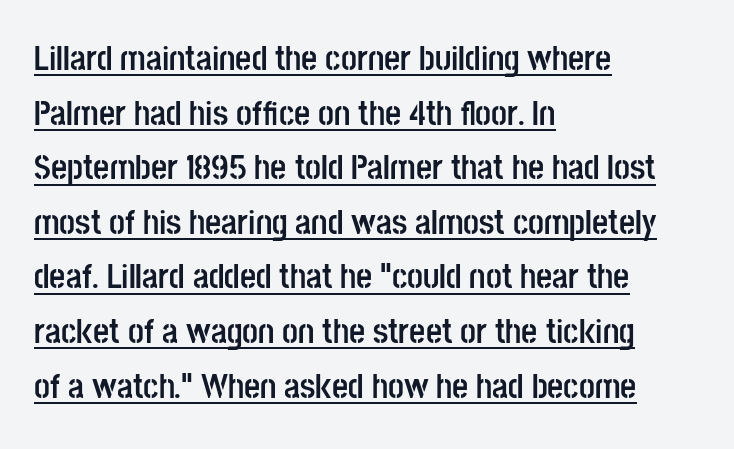
The image shows 35 px semibold, condensed sans-serif type, upright; set left-aligned, normal line spacing (1.56x), normal letter spacing, underlined; low stroke contrast and a large x-height.
